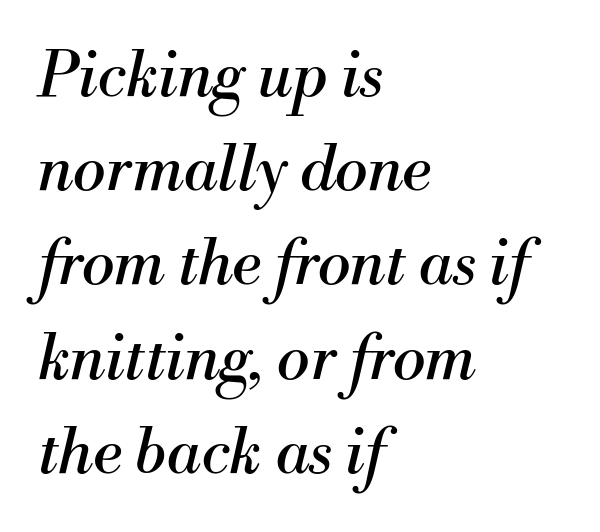
Q: Is the text bold? A: No.
Q: Is the text italic (slanted)? A: Yes, it leans right by about 13 degrees.
Q: Is the typeface a serif or a sans-serif typeface? A: Serif.
Q: Is the text underlined? A: No.
Q: How is the paragraph aligned? A: Left-aligned.
Q: Is the spacing between letters normal or unusually wide? A: Normal.
Q: Is the spacing between lines tight, normal or loose? A: Normal.
Q: Width (condensed, normal, or wide)? A: Normal.
Q: Stroke contrast? A: Medium.
Q: x-height? A: Small.
Q: Monospaced? A: No.
